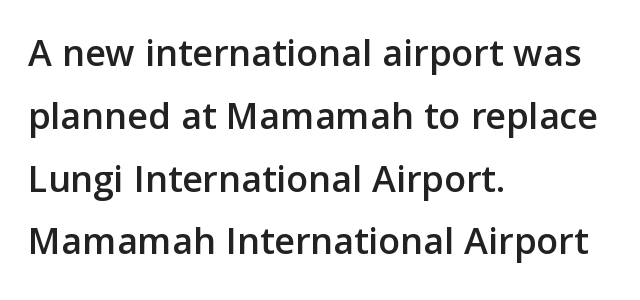
Q: Is the text italic (slanted)? A: No, it is upright.
Q: Is the typeface a serif or a sans-serif typeface? A: Sans-serif.
Q: Is the text underlined? A: No.
Q: How is the paragraph aligned? A: Left-aligned.
Q: Is the spacing between letters normal or unusually wide? A: Normal.
Q: Is the spacing between lines tight, normal or loose? A: Normal.
Q: Width (condensed, normal, or wide)? A: Normal.
Q: Stroke contrast? A: Low.
Q: x-height? A: Medium.
Q: Monospaced? A: No.
